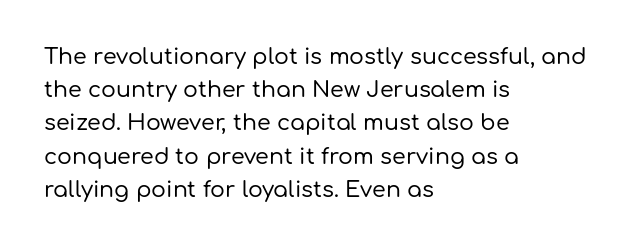
These lines keep a tight, regular rhythm from letter to letter. Vertical spacing — default. No word sits above an underline. The setting favours the left margin, as ordinary paragraphs usually do. The font's upright variant was chosen for this text.
